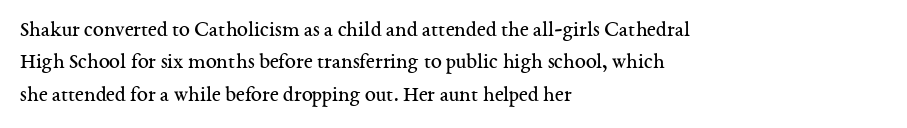
{"italic": "no", "bold": "no", "underline": "no", "align": "left", "line_spacing": "normal", "line_spacing_ratio": 1.47, "letter_spacing": "normal", "letter_spacing_em": 0.0, "glyph_px": 22}
